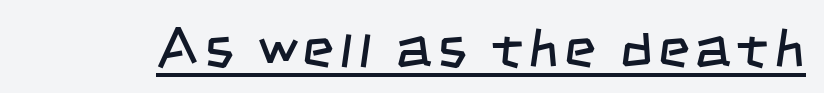
Q: Is the text bold? A: No.
Q: Is the typeface a serif or a sans-serif typeface? A: Sans-serif.
Q: Is the text underlined? A: Yes.
Q: Width (condensed, normal, or wide)? A: Condensed.
Q: Stroke contrast? A: Low.
Q: x-height? A: Large.
Q: Monospaced? A: No.
